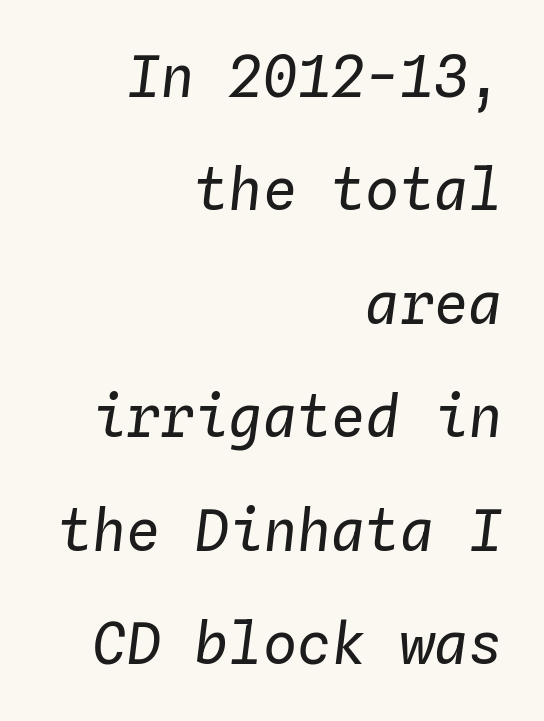
{"italic": "yes", "lean": "right", "slant_degrees": 4, "bold": "no", "weight": "regular", "width": "normal", "stroke_contrast": "low", "x_height": "medium", "monospaced": "yes", "underline": "no", "align": "right", "line_spacing": "loose", "line_spacing_ratio": 1.99, "letter_spacing": "normal", "letter_spacing_em": 0.0, "glyph_px": 57}
